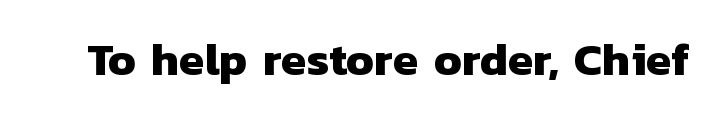
{"serif": "no", "bold": "yes", "weight": "heavy", "width": "normal", "stroke_contrast": "low", "x_height": "medium", "monospaced": "no", "underline": "no", "letter_spacing": "normal", "letter_spacing_em": 0.0, "glyph_px": 46}
